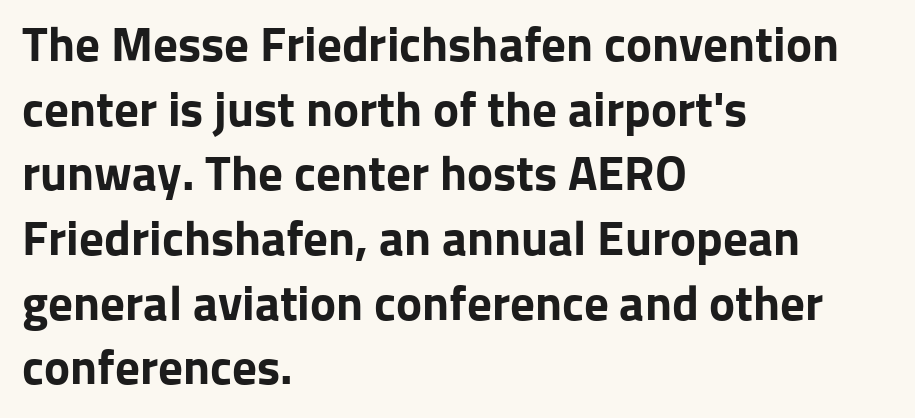
Q: Is the text bold? A: Yes.
Q: Is the text italic (slanted)? A: No, it is upright.
Q: Is the typeface a serif or a sans-serif typeface? A: Sans-serif.
Q: Is the text underlined? A: No.
Q: How is the paragraph aligned? A: Left-aligned.
Q: Is the spacing between letters normal or unusually wide? A: Normal.
Q: Is the spacing between lines tight, normal or loose? A: Normal.
Q: Width (condensed, normal, or wide)? A: Normal.
Q: Stroke contrast? A: Low.
Q: x-height? A: Medium.
Q: Monospaced? A: No.
